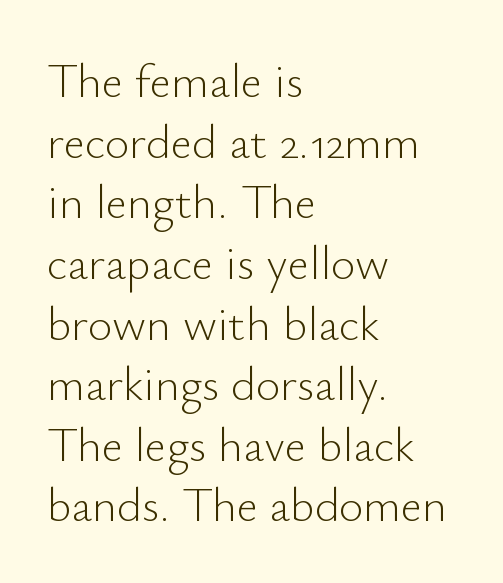
Q: Is the text bold? A: No.
Q: Is the text italic (slanted)? A: No, it is upright.
Q: Is the typeface a serif or a sans-serif typeface? A: Sans-serif.
Q: Is the text underlined? A: No.
Q: How is the paragraph aligned? A: Left-aligned.
Q: Is the spacing between letters normal or unusually wide? A: Normal.
Q: Is the spacing between lines tight, normal or loose? A: Normal.
Q: Width (condensed, normal, or wide)? A: Normal.
Q: Stroke contrast? A: Low.
Q: x-height? A: Small.
Q: Monospaced? A: No.
